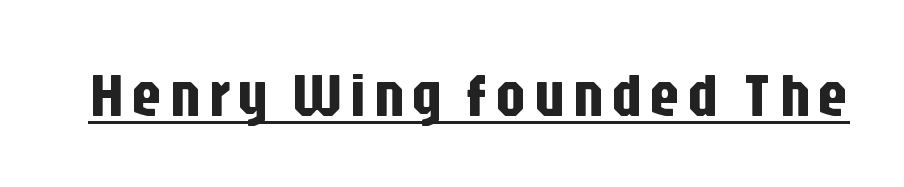
Nothing sits at the stroke ends, so this counts as sans-serif. Beneath each row of characters lies a ruled line. Does the lettering tilt? It doesn't — this is upright. Each letter keeps its own natural width here, so spacing adapts to shape.
